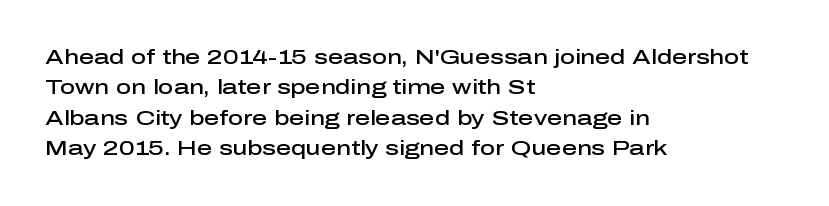
Inter-character spacing is left at the font's built-in metrics. Posture: straight, roman, zero tilt. These lines carry some extra weight — a demibold, not a full bold. The paragraph has a hard left edge and a soft right edge. Regular leading. Decoration check: the copy has no underline.
